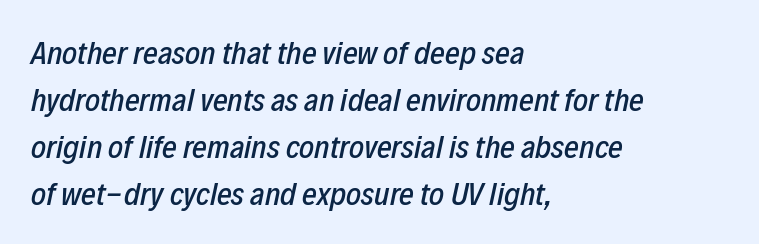
{"italic": "yes", "lean": "right", "slant_degrees": 12, "width": "condensed", "stroke_contrast": "low", "x_height": "medium", "monospaced": "no", "underline": "no", "align": "left", "line_spacing": "normal", "line_spacing_ratio": 1.47, "letter_spacing": "normal", "letter_spacing_em": 0.0, "glyph_px": 32}
